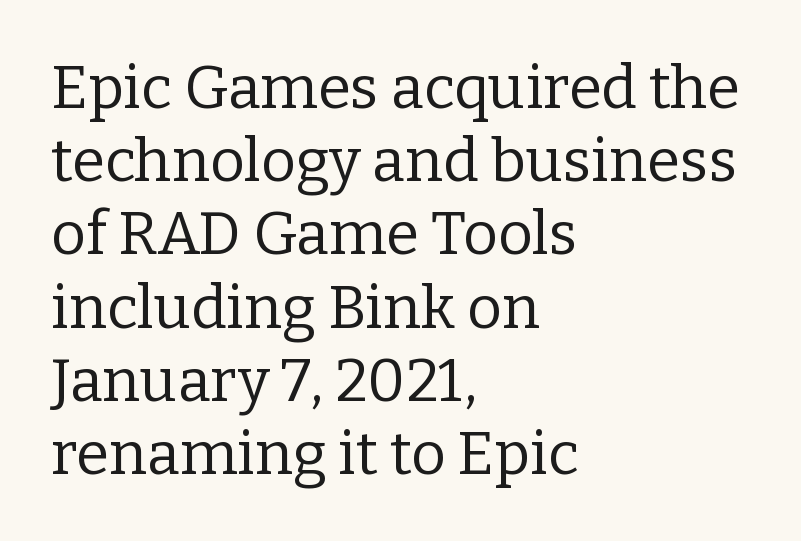
No extra ink here — the face is not bold. The axis of the letterforms is exactly vertical. No extra tracking has been applied to these lines. Horizontally, the lines are justified to the leading edge only.
